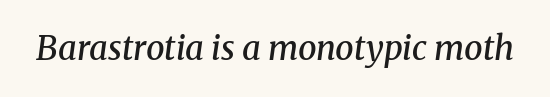
{"serif": "yes", "italic": "yes", "lean": "right", "slant_degrees": 8, "bold": "semi", "weight": "semibold", "width": "normal", "stroke_contrast": "medium", "x_height": "medium", "monospaced": "no", "underline": "no", "letter_spacing": "normal", "letter_spacing_em": 0.0, "glyph_px": 33}
